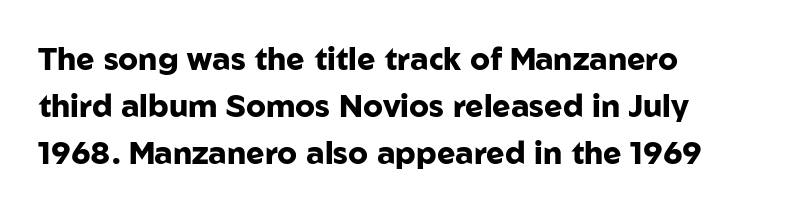
Q: Is the text bold? A: Yes.
Q: Is the text italic (slanted)? A: No, it is upright.
Q: Is the typeface a serif or a sans-serif typeface? A: Sans-serif.
Q: Is the text underlined? A: No.
Q: How is the paragraph aligned? A: Left-aligned.
Q: Is the spacing between letters normal or unusually wide? A: Normal.
Q: Is the spacing between lines tight, normal or loose? A: Normal.
Q: Width (condensed, normal, or wide)? A: Normal.
Q: Stroke contrast? A: Low.
Q: x-height? A: Medium.
Q: Monospaced? A: No.
